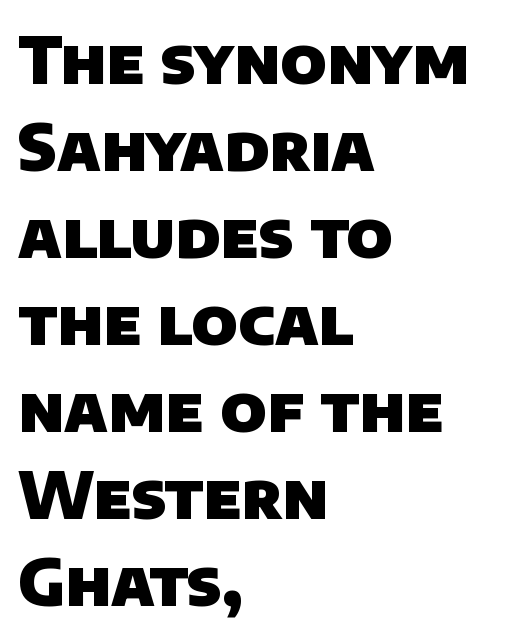
Q: Is the text bold? A: Yes.
Q: Is the typeface a serif or a sans-serif typeface? A: Sans-serif.
Q: Is the text underlined? A: No.
Q: How is the paragraph aligned? A: Left-aligned.
Q: Is the spacing between letters normal or unusually wide? A: Normal.
Q: Is the spacing between lines tight, normal or loose? A: Normal.
Q: Width (condensed, normal, or wide)? A: Normal.
Q: Stroke contrast? A: Low.
Q: x-height? A: Large.
Q: Monospaced? A: No.
